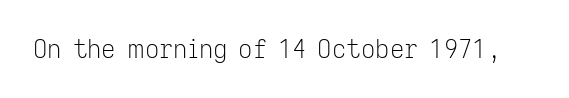
Q: Is the text bold? A: No.
Q: Is the text italic (slanted)? A: No, it is upright.
Q: Is the text underlined? A: No.
Q: Is the spacing between letters normal or unusually wide? A: Normal.
